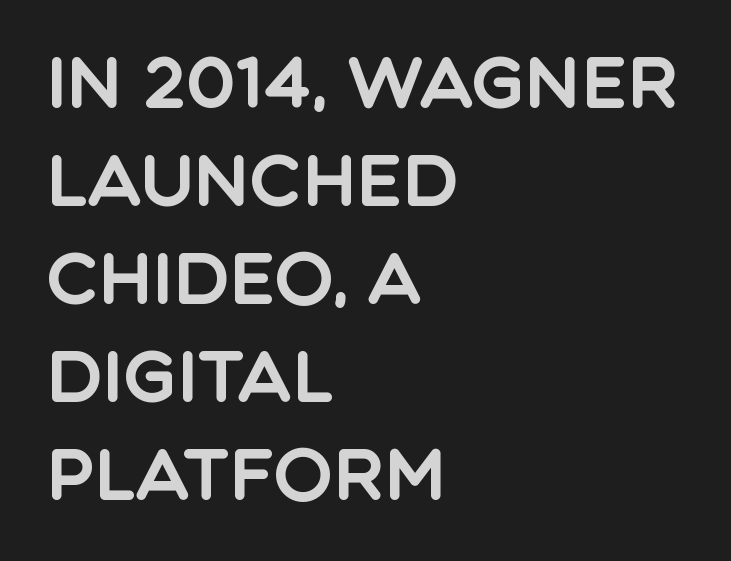
The image shows 71 px sans-serif type, upright; set left-aligned, normal line spacing (1.38x), normal letter spacing, not underlined; a large x-height.
